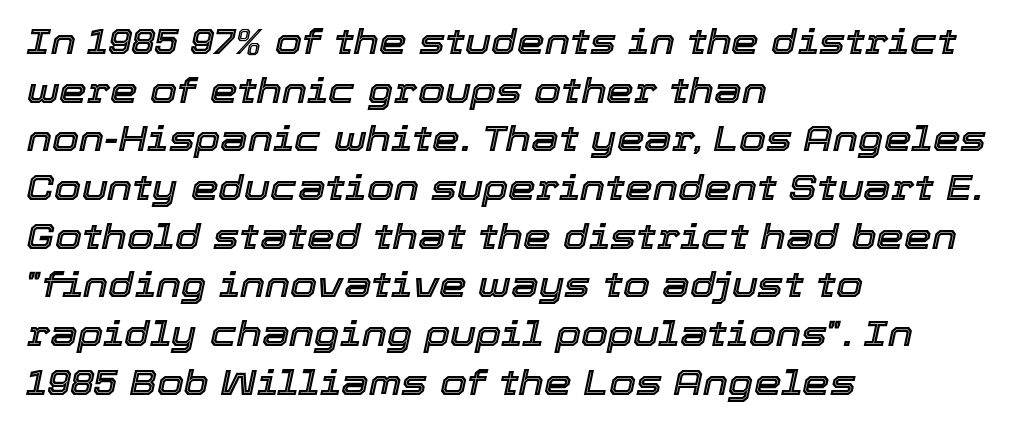
The image shows 35 px text type, italic (leaning right); set left-aligned, normal line spacing (1.39x), normal letter spacing, not underlined; a medium x-height.
